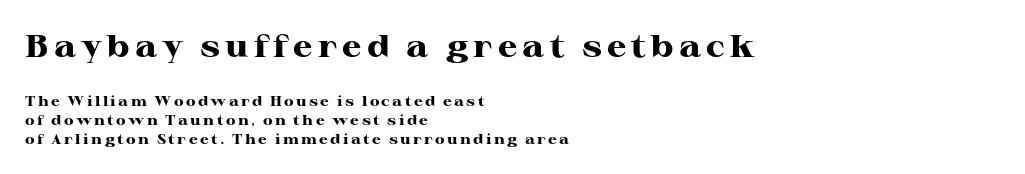
The image shows 31 px heavy, wide serif type, upright; set left-aligned, normal line spacing (1.34x), not underlined; the first (top) block is 2.21x larger; high stroke contrast and a medium x-height.
